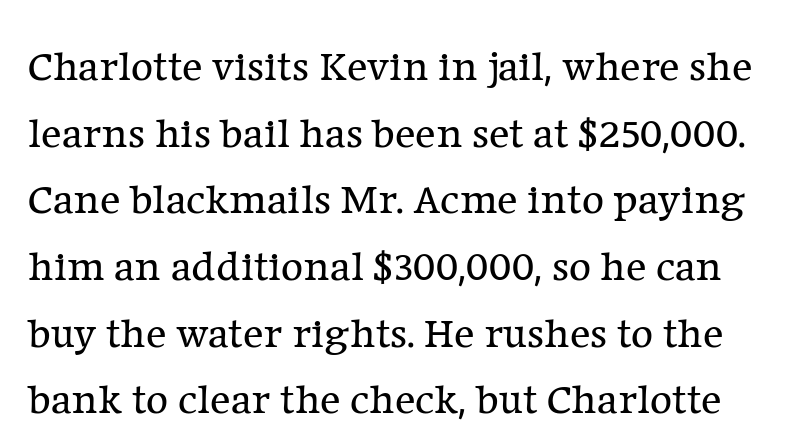
Q: Is the text bold? A: No.
Q: Is the text italic (slanted)? A: No, it is upright.
Q: Is the typeface a serif or a sans-serif typeface? A: Serif.
Q: Is the text underlined? A: No.
Q: Is the spacing between letters normal or unusually wide? A: Normal.
Q: Is the spacing between lines tight, normal or loose? A: Normal.
Q: Width (condensed, normal, or wide)? A: Normal.
Q: Stroke contrast? A: Low.
Q: x-height? A: Medium.
Q: Monospaced? A: No.
